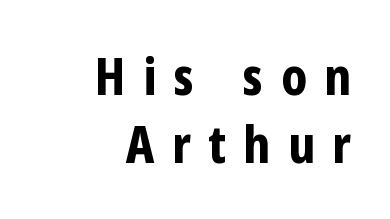
{"serif": "no", "italic": "no", "bold": "yes", "weight": "bold", "width": "condensed", "stroke_contrast": "low", "x_height": "medium", "monospaced": "no", "underline": "no", "align": "right", "line_spacing": "normal", "line_spacing_ratio": 1.31, "letter_spacing": "wide", "letter_spacing_em": 0.34, "glyph_px": 52}
